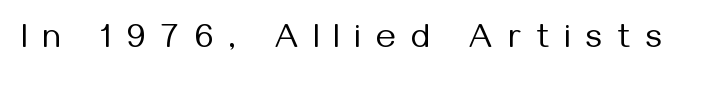
The image shows 34 px regular-weight sans-serif type, upright; set unusually wide letter spacing (+0.46 em), not underlined; medium stroke contrast and a medium x-height.
